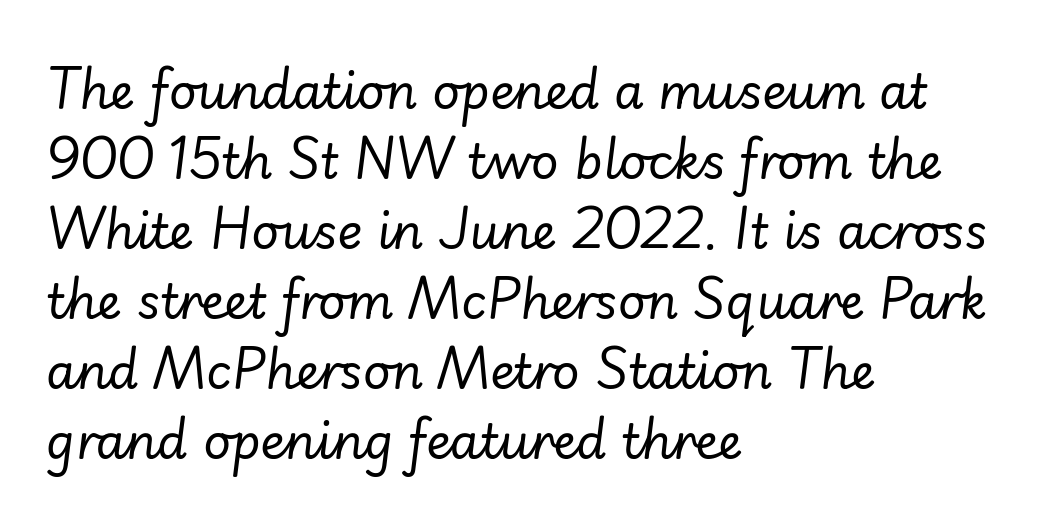
This sample uses an oblique cut, with every glyph tilted off the vertical. Spacing verdict: proportional, widths tailored to each character. Is there much room between lines? A standard amount, neither cramped nor airy. Underlining? Definitely not there.
